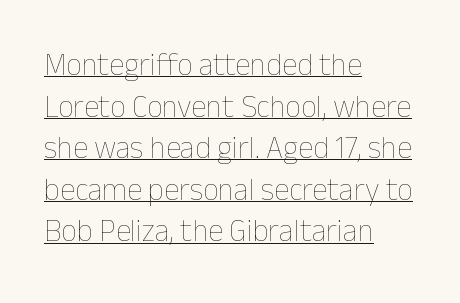
The image shows 31 px thin type, upright; set left-aligned, normal line spacing (1.34x), normal letter spacing, underlined; low stroke contrast and a medium x-height.
